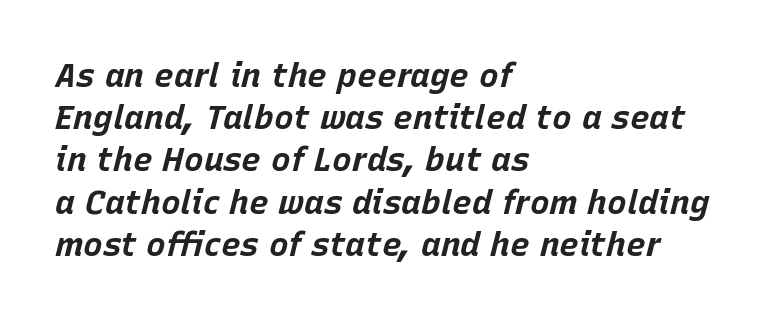
Q: Is the text bold? A: Yes.
Q: Is the text italic (slanted)? A: Yes, it leans right by about 15 degrees.
Q: Is the text underlined? A: No.
Q: How is the paragraph aligned? A: Left-aligned.
Q: Is the spacing between letters normal or unusually wide? A: Normal.
Q: Is the spacing between lines tight, normal or loose? A: Normal.
Q: Width (condensed, normal, or wide)? A: Normal.
Q: Stroke contrast? A: Low.
Q: x-height? A: Large.
Q: Monospaced? A: No.
